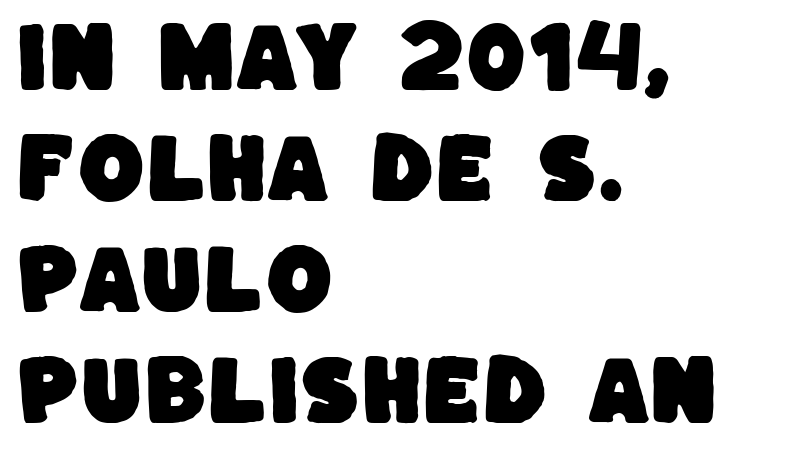
Has an underline been added? It has not. Layout note: lines flush left. Does the leading feel generous? No, just average. Default kerning and tracking; the words read as compact shapes.
